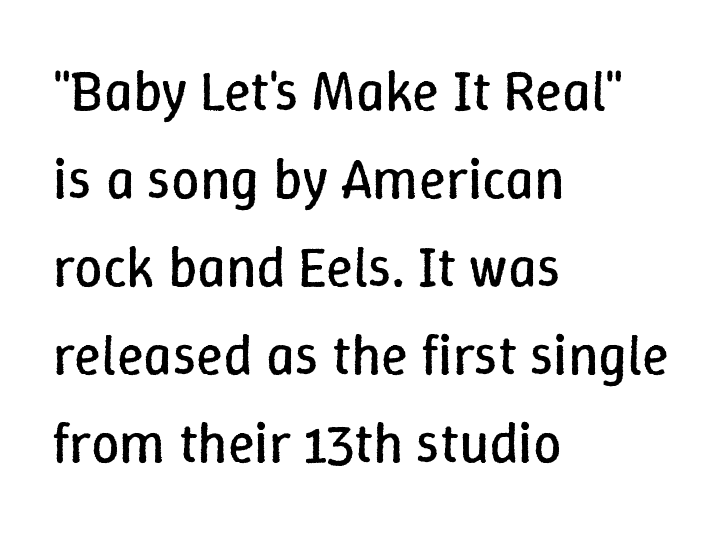
{"italic": "no", "bold": "no", "weight": "regular", "width": "normal", "stroke_contrast": "low", "x_height": "medium", "monospaced": "no", "underline": "no", "align": "left", "line_spacing": "normal", "line_spacing_ratio": 1.57, "letter_spacing": "normal", "letter_spacing_em": 0.0, "glyph_px": 56}
